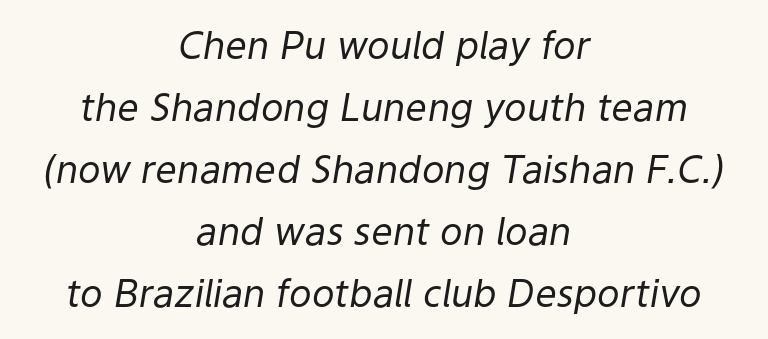
The image shows 38 px regular-weight type, italic (leaning right); set centered, normal line spacing (1.63x), normal letter spacing, not underlined; low stroke contrast and a medium x-height.
